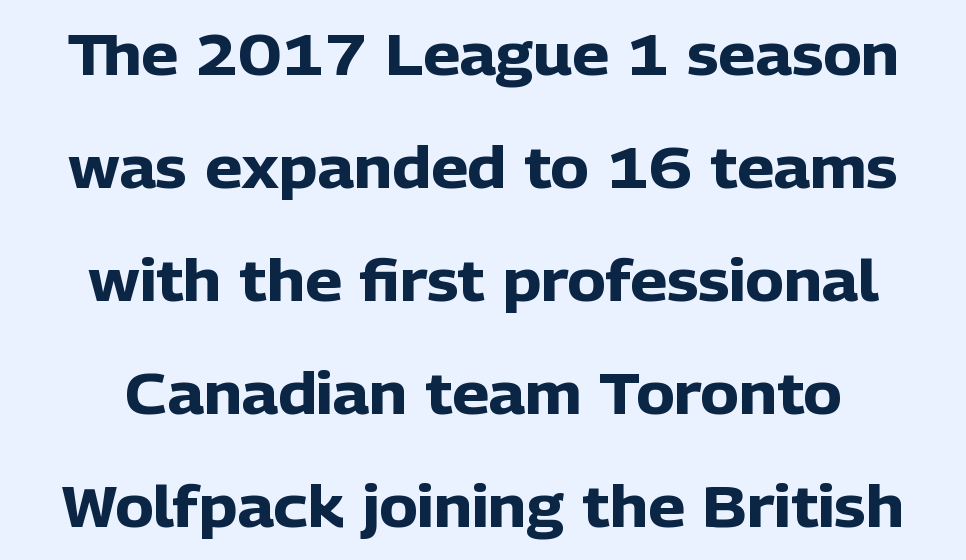
Q: Is the text bold? A: Yes.
Q: Is the text italic (slanted)? A: No, it is upright.
Q: Is the typeface a serif or a sans-serif typeface? A: Sans-serif.
Q: Is the text underlined? A: No.
Q: How is the paragraph aligned? A: Centered.
Q: Is the spacing between letters normal or unusually wide? A: Normal.
Q: Is the spacing between lines tight, normal or loose? A: Loose.
Q: Width (condensed, normal, or wide)? A: Normal.
Q: Stroke contrast? A: Low.
Q: x-height? A: Medium.
Q: Monospaced? A: No.
